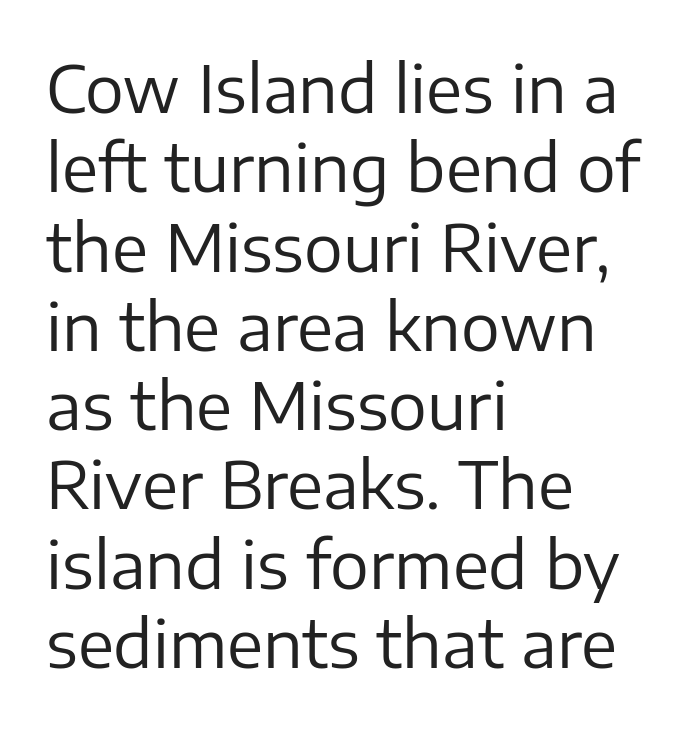
The image shows 65 px regular-weight sans-serif type, upright; set left-aligned, line spacing 1.22x, normal letter spacing, not underlined; low stroke contrast and a medium x-height.
